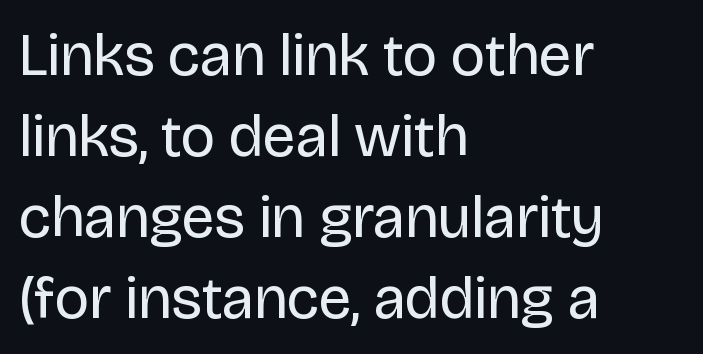
The image shows 60 px regular-weight sans-serif type, upright; set left-aligned, normal line spacing (1.35x), normal letter spacing, not underlined; low stroke contrast and a large x-height.
